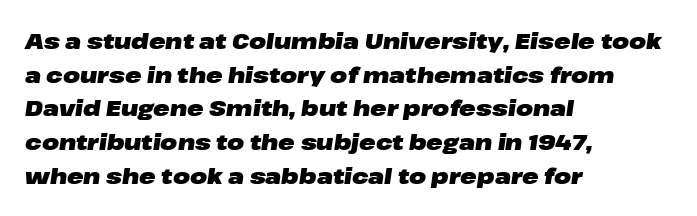
The image shows 22 px bold type, italic (leaning right); set left-aligned, normal line spacing (1.53x), normal letter spacing, not underlined.
